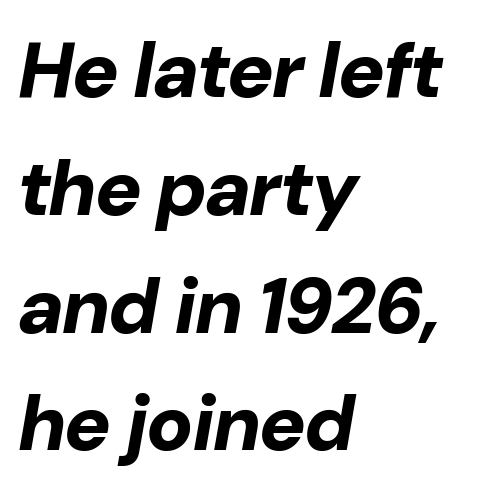
Q: Is the text bold? A: Yes.
Q: Is the text italic (slanted)? A: Yes, it leans right by about 10 degrees.
Q: Is the text underlined? A: No.
Q: How is the paragraph aligned? A: Left-aligned.
Q: Is the spacing between letters normal or unusually wide? A: Normal.
Q: Is the spacing between lines tight, normal or loose? A: Normal.
Q: Width (condensed, normal, or wide)? A: Normal.
Q: Stroke contrast? A: Low.
Q: x-height? A: Medium.
Q: Monospaced? A: No.
